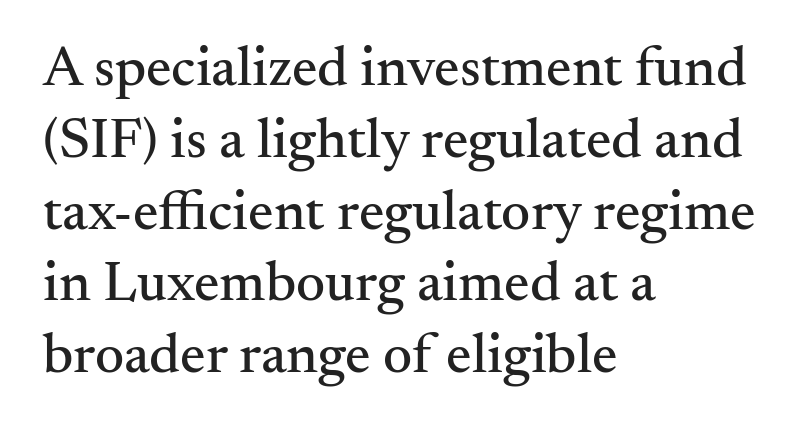
Q: Is the text italic (slanted)? A: No, it is upright.
Q: Is the typeface a serif or a sans-serif typeface? A: Serif.
Q: Is the text underlined? A: No.
Q: How is the paragraph aligned? A: Left-aligned.
Q: Is the spacing between letters normal or unusually wide? A: Normal.
Q: Is the spacing between lines tight, normal or loose? A: Normal.
Q: Width (condensed, normal, or wide)? A: Normal.
Q: Stroke contrast? A: Medium.
Q: x-height? A: Small.
Q: Monospaced? A: No.
